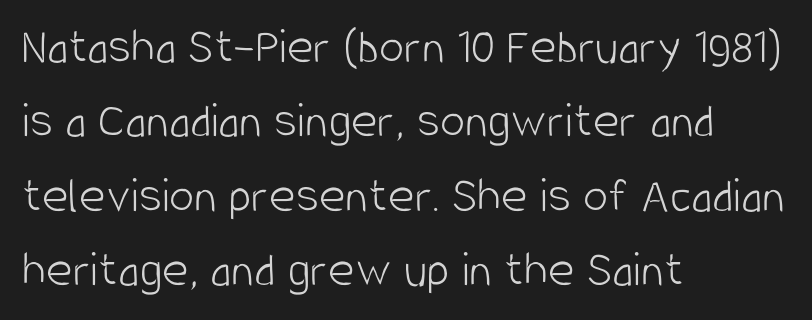
Students, observe: this is what conventionally led text looks like. Nobody drew a line under any word here. These lines are rendered in a variable-pitch font. The typeface has the unassuming heft of standard copy or less.
